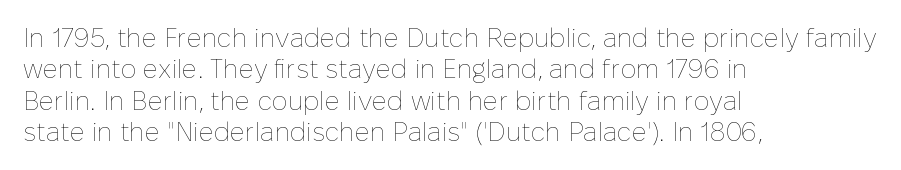
What stands out about the letter spacing? Nothing — it is the standard amount. The rendering anchors every line to the left-hand side. A light-to-regular cut is what we see here. Ordinary non-slanted type is in use.
